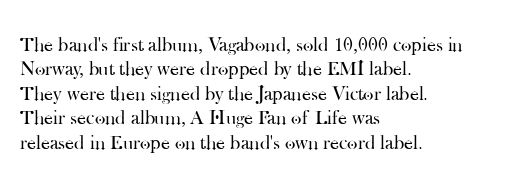
The image shows 20 px text type, upright; set left-aligned, line spacing 1.22x, normal letter spacing, not underlined.
